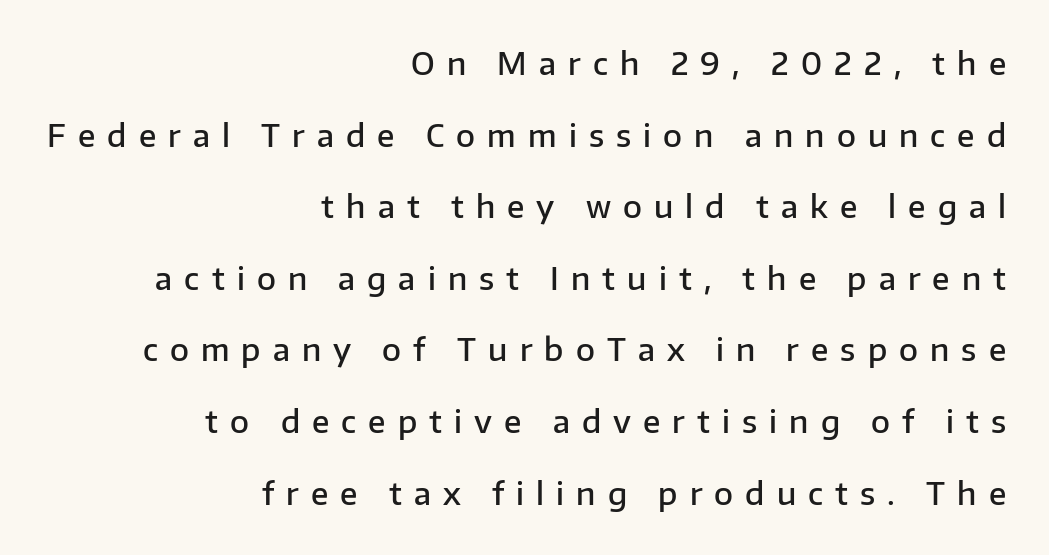
{"serif": "no", "italic": "no", "bold": "semi", "weight": "semibold", "width": "normal", "stroke_contrast": "low", "x_height": "medium", "monospaced": "no", "underline": "no", "align": "right", "line_spacing": "loose", "line_spacing_ratio": 2.31, "letter_spacing": "wide", "letter_spacing_em": 0.39, "glyph_px": 31}
